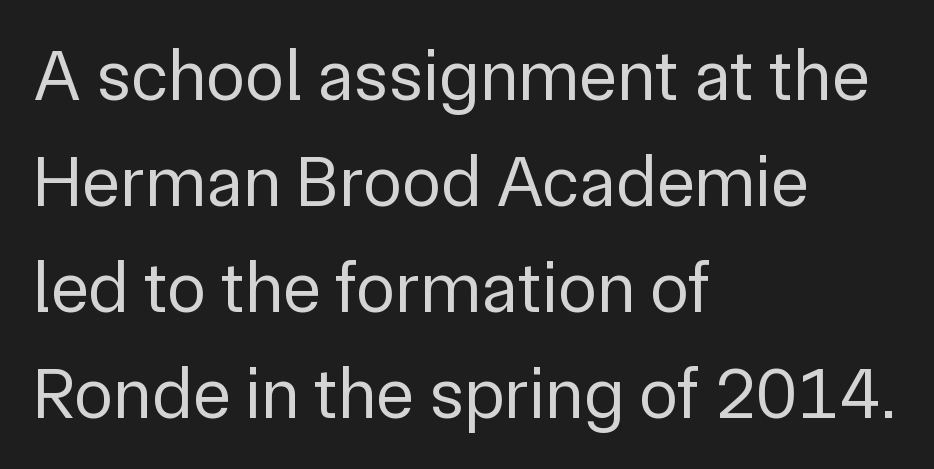
Type without underlining. Character widths vary here, with narrow letters taking less room than wide ones. Reading down the column, the eye jumps a familiar distance to each next line. Nope, no serifs anywhere on these letters. Default kerning and tracking; the words read as compact shapes. It's the straight-up-and-down kind of type.
